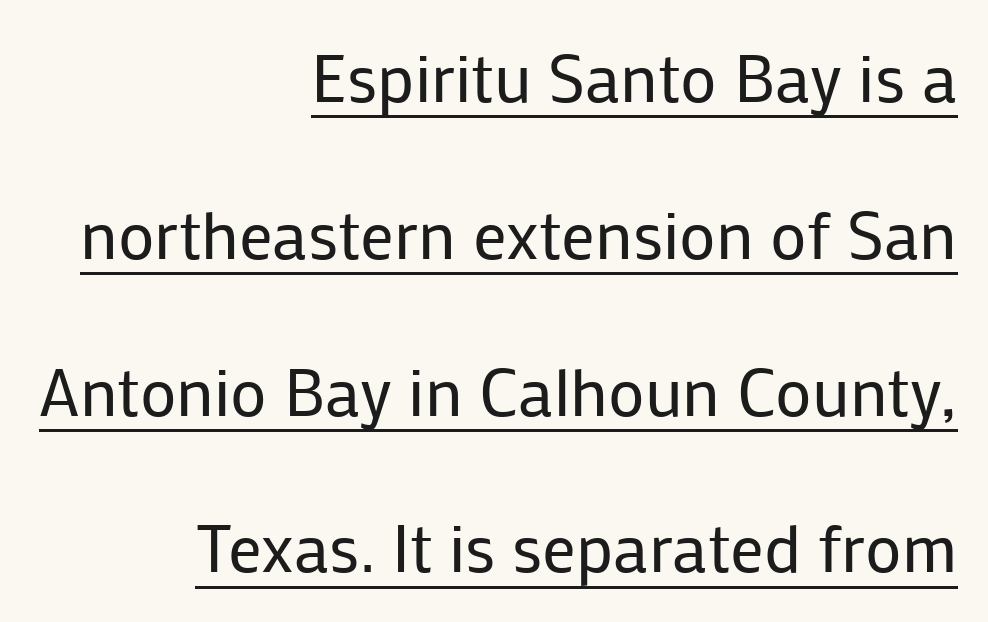
The image shows 67 px regular-weight sans-serif type, upright; set right-aligned, loose line spacing (2.34x), normal letter spacing, underlined; low stroke contrast and a medium x-height.
